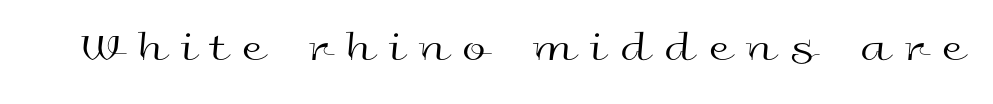
The letters stand upright; this is a roman face. Counters stay open thanks to moderate or lighter strokes. Inter-character spacing is expanded well beyond the font's built-in metrics. The gap between lines stays unmarked. The passage shown is typed in a proportional face where columns would drift.
